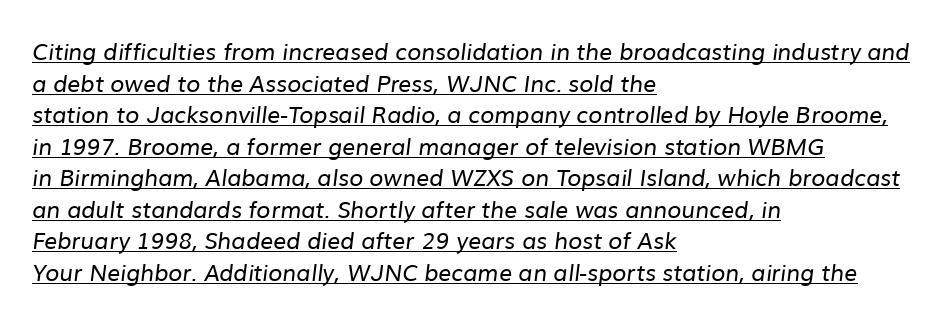
Each new line begins a customary step beneath the previous one. The paragraph has a hard left edge and a soft right edge. How are the letters spaced? Ordinarily, with no added tracking. This rendering features underlined lettering.
